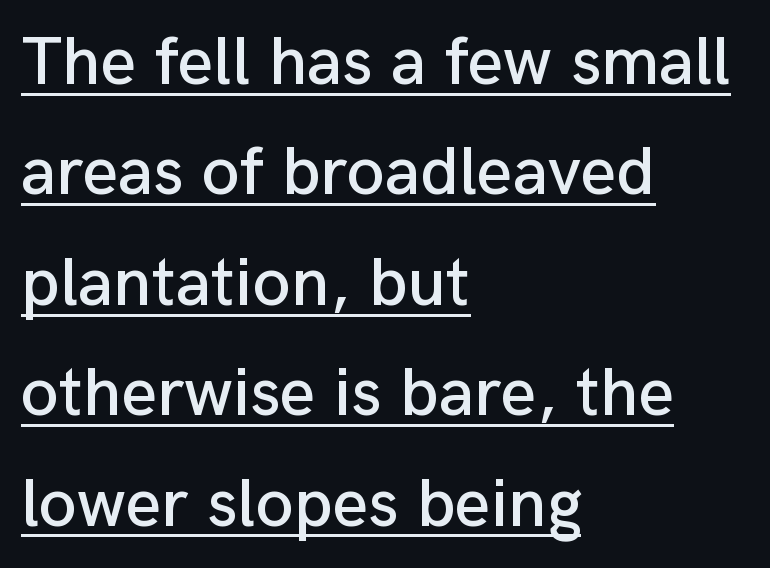
The image shows 69 px sans-serif type, upright; set left-aligned, normal line spacing (1.6x), normal letter spacing, underlined; low stroke contrast and a medium x-height.
